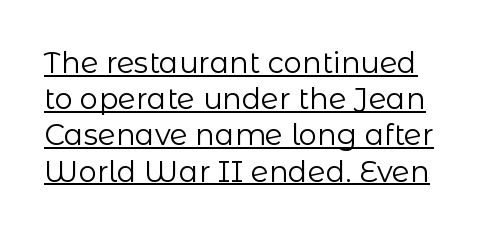
Character widths vary here, with narrow letters taking less room than wide ones. Posture: straight, roman, zero tilt. A typesetter would call this leading conventional body-copy spacing. The type is set solid horizontally, with unmodified tracking. This rendering employs a face without finishing strokes, i.e., a sans-serif. Letters have the restrained weight of plain body copy at most.
